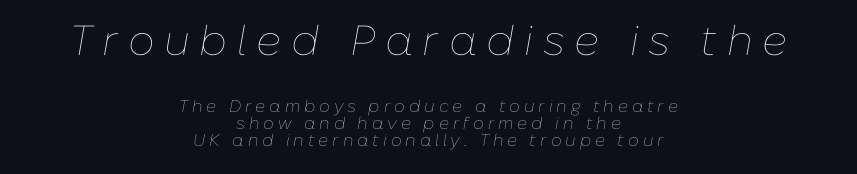
The image shows 42 px thin type, italic (leaning right); set centered, tight line spacing (0.99x), unusually wide letter spacing (+0.23 em), not underlined; the first (top) block is 2.47x larger; low stroke contrast and a medium x-height.
